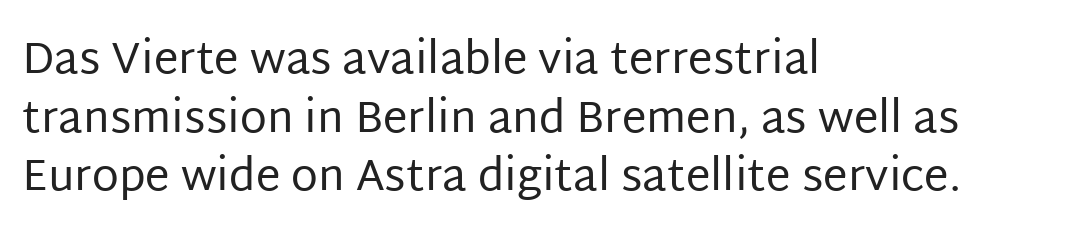
The face used here is proportionally spaced, like ordinary book or web type. The strip under each line holds only bare page. A classic flush-left, rag-right setting is used for this passage. Is there any slant? The stems are plumb.
